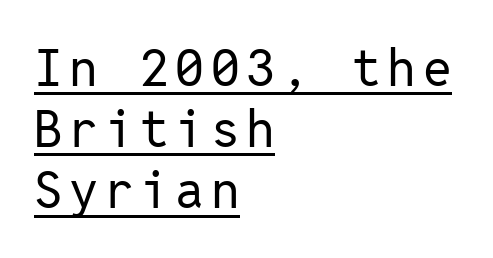
{"serif": "no", "italic": "no", "bold": "no", "weight": "regular", "width": "normal", "stroke_contrast": "low", "x_height": "medium", "monospaced": "yes", "underline": "yes", "align": "left", "line_spacing_ratio": 1.2, "glyph_px": 51}
